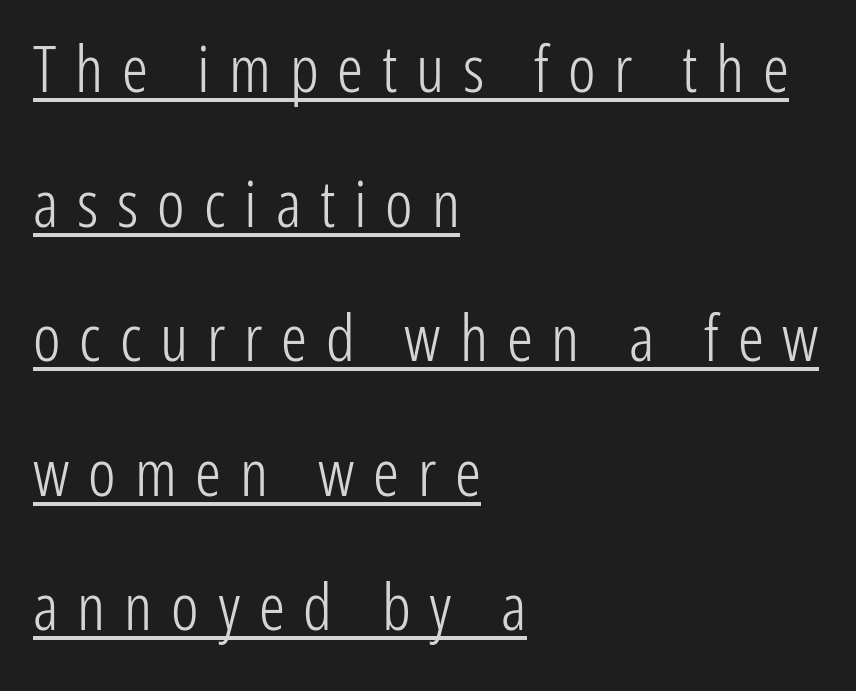
{"serif": "no", "italic": "no", "bold": "no", "weight": "light", "width": "condensed", "stroke_contrast": "low", "x_height": "medium", "monospaced": "no", "underline": "yes", "align": "left", "line_spacing": "loose", "line_spacing_ratio": 2.07, "letter_spacing": "wide", "letter_spacing_em": 0.29, "glyph_px": 65}
